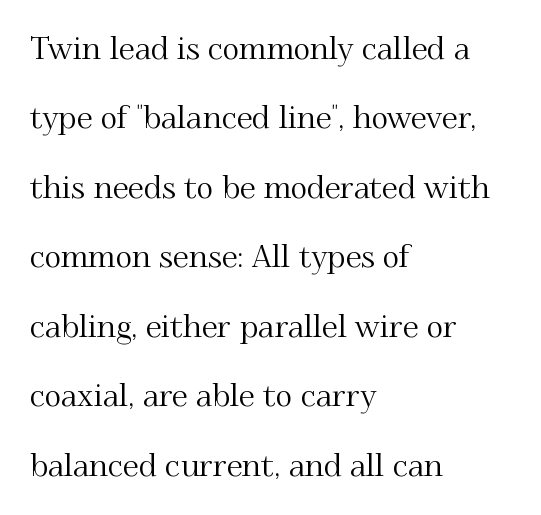
Q: Is the text italic (slanted)? A: No, it is upright.
Q: Is the typeface a serif or a sans-serif typeface? A: Serif.
Q: Is the text underlined? A: No.
Q: How is the paragraph aligned? A: Left-aligned.
Q: Is the spacing between letters normal or unusually wide? A: Normal.
Q: Is the spacing between lines tight, normal or loose? A: Loose.
Q: Width (condensed, normal, or wide)? A: Normal.
Q: Stroke contrast? A: Medium.
Q: x-height? A: Small.
Q: Monospaced? A: No.
